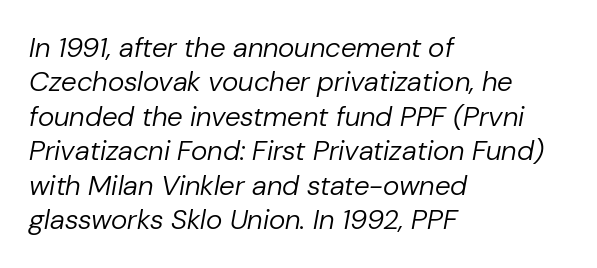
The image shows 28 px regular-weight type, italic (leaning right); set left-aligned, line spacing 1.23x, normal letter spacing, not underlined; low stroke contrast and a medium x-height.
